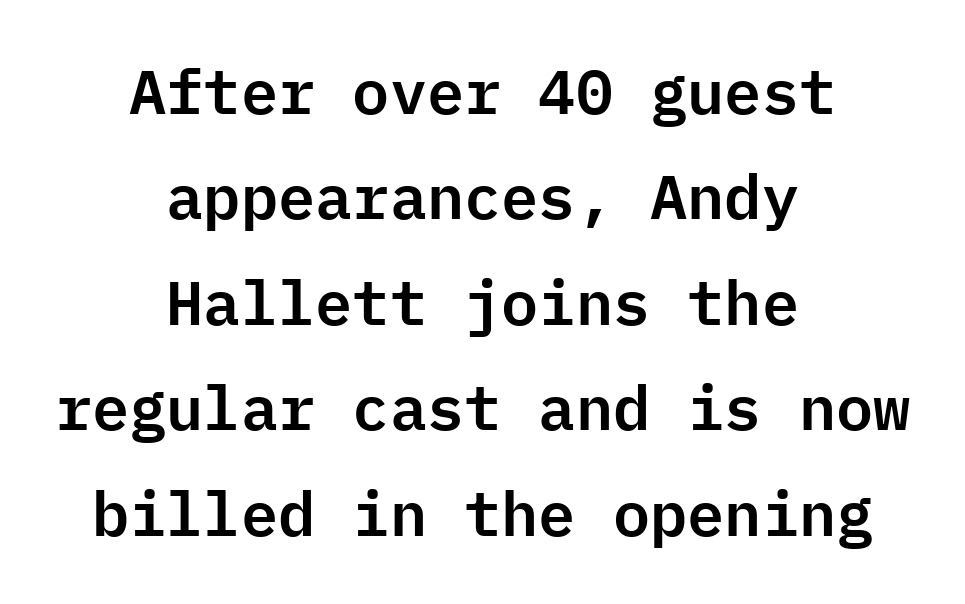
The image shows 62 px sans-serif type, upright, monospaced; set centered, normal line spacing (1.7x), normal letter spacing, not underlined; low stroke contrast and a medium x-height.
